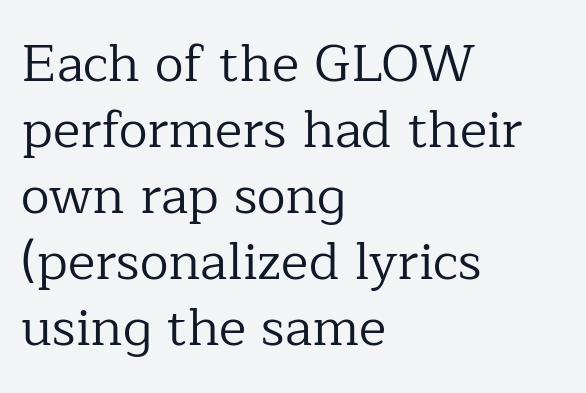
The image shows 52 px regular-weight serif type, upright; set left-aligned, normal line spacing (1.27x), normal letter spacing, not underlined; low stroke contrast and a medium x-height.
